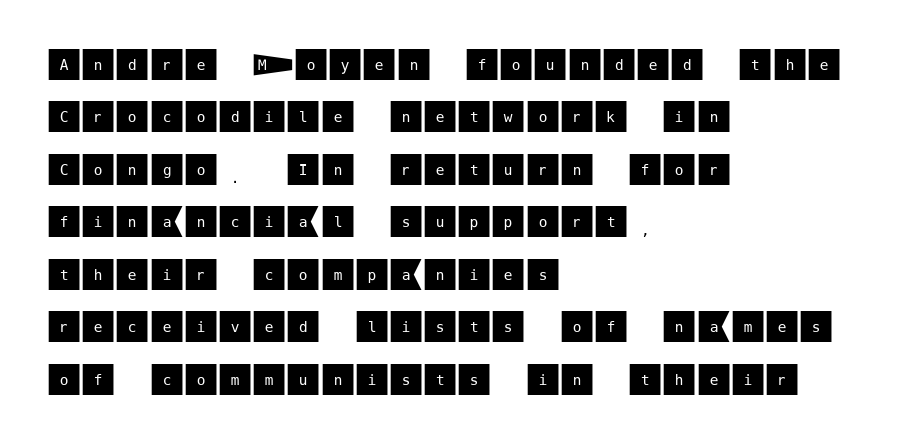
Q: Is the text italic (slanted)? A: No, it is upright.
Q: Is the typeface a serif or a sans-serif typeface? A: Sans-serif.
Q: Is the text underlined? A: No.
Q: How is the paragraph aligned? A: Left-aligned.
Q: Is the spacing between letters normal or unusually wide? A: Normal.
Q: Is the spacing between lines tight, normal or loose? A: Normal.
Q: Width (condensed, normal, or wide)? A: Normal.
Q: Stroke contrast? A: Medium.
Q: x-height? A: Large.
